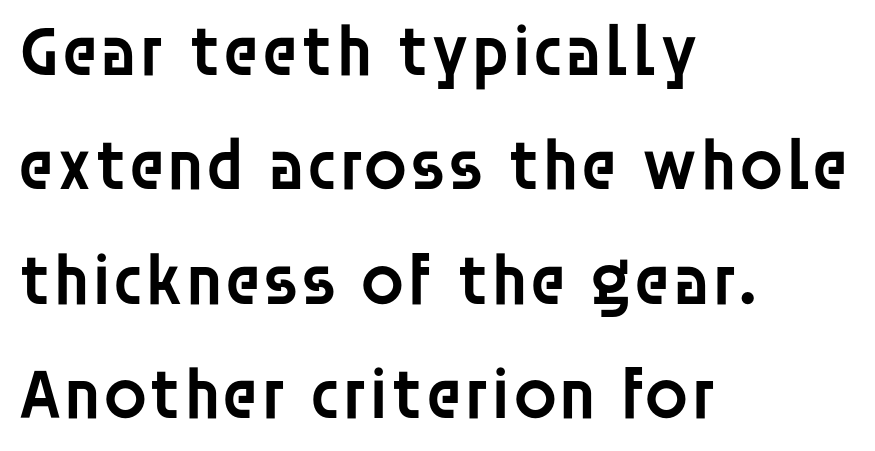
Characters remain perfectly vertical along every line. Descender tails drop into unmarked territory. The passage shown stacks its lines at a standard gap. This sample uses a sans-serif face. In CSS terms this would be text-align: left.
